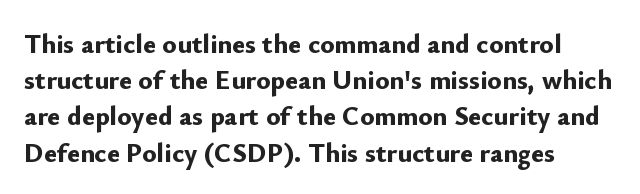
Does the weight exceed regular? Yes, all the way to bold. Inter-character spacing is left at the font's built-in metrics. If you drew a ruler down the left edge, every line would touch it. Only glyphs here, with clear space below each row. This sample keeps an unexceptional amount of space between lines.
